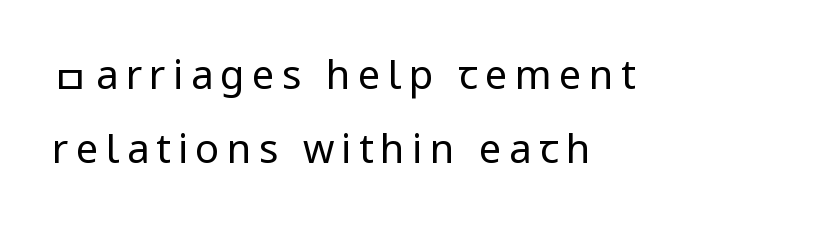
The image shows 40 px regular-weight, condensed sans-serif type, upright; set left-aligned, line spacing 1.86x, not underlined; low stroke contrast.
